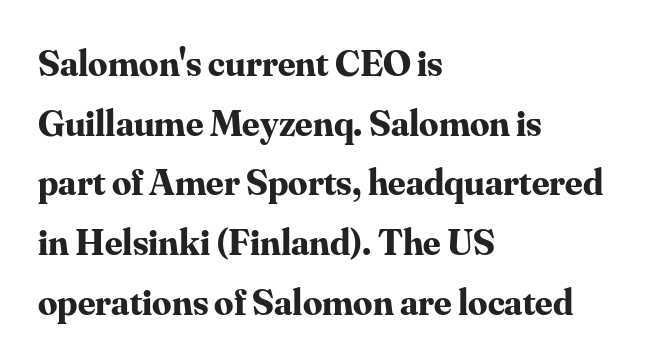
The image shows 38 px bold serif type, upright; set left-aligned, normal line spacing (1.57x), normal letter spacing, not underlined; medium stroke contrast and a small x-height.
